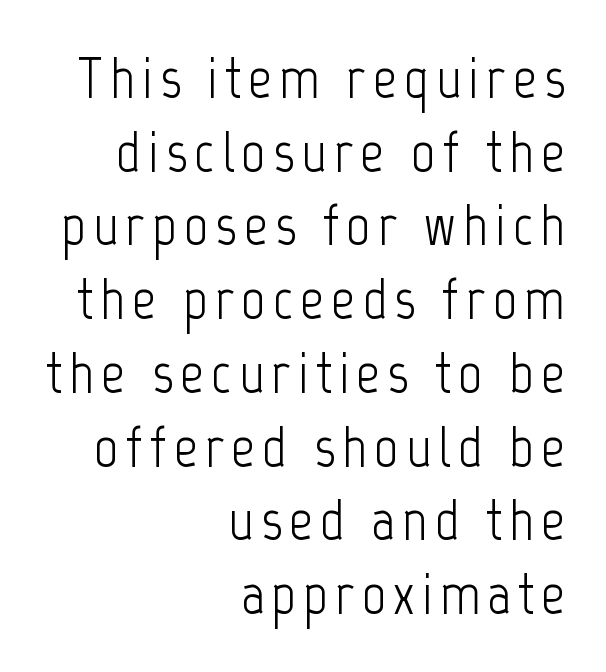
The image shows 59 px light, condensed sans-serif type, upright; set right-aligned, normal line spacing (1.25x), not underlined; low stroke contrast and a medium x-height.
